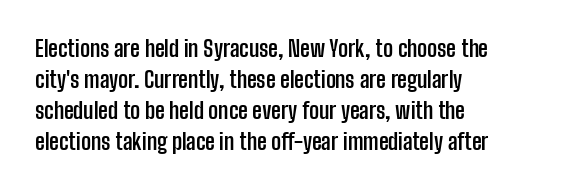
{"italic": "no", "bold": "yes", "underline": "no", "align": "left", "line_spacing": "normal", "line_spacing_ratio": 1.41, "letter_spacing": "normal", "letter_spacing_em": 0.0, "glyph_px": 22}
